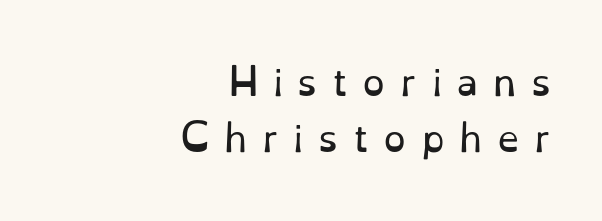
{"italic": "no", "bold": "no", "weight": "regular", "width": "normal", "stroke_contrast": "low", "x_height": "small", "monospaced": "no", "underline": "no", "align": "right", "line_spacing": "normal", "line_spacing_ratio": 1.55, "letter_spacing": "wide", "letter_spacing_em": 0.4, "glyph_px": 36}
